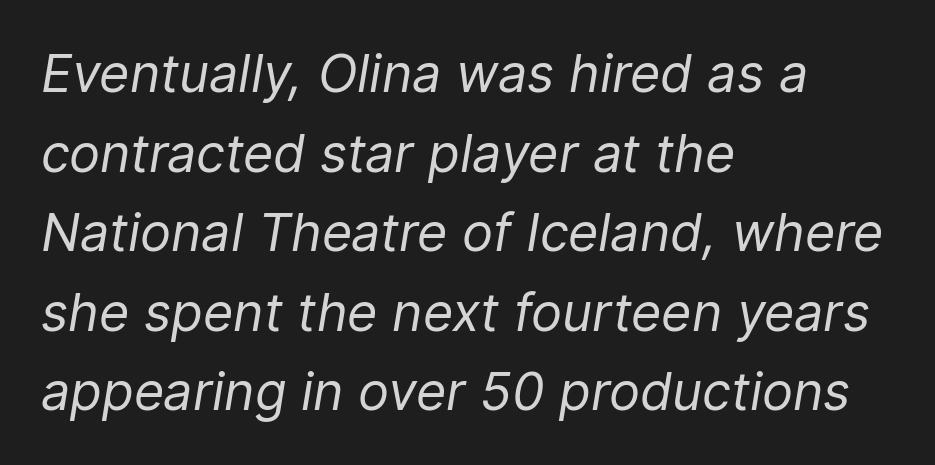
In terms of letterspacing, this is plain default setting. Proportional: the letters do not fall into vertical columns. Leftover space on each line is placed entirely after the last word. Each row of text sits above clean, open space. Stems and bowls with no extra thickness — not bold.
